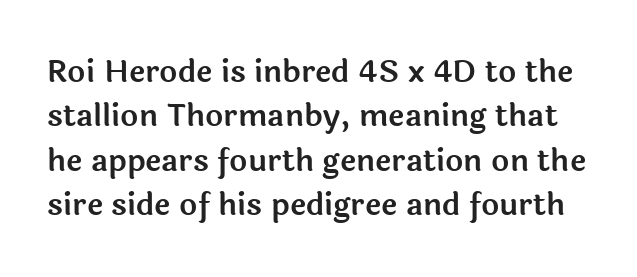
Q: Is the text italic (slanted)? A: No, it is upright.
Q: Is the typeface a serif or a sans-serif typeface? A: Sans-serif.
Q: Is the text underlined? A: No.
Q: Is the spacing between letters normal or unusually wide? A: Normal.
Q: Is the spacing between lines tight, normal or loose? A: Normal.
Q: Width (condensed, normal, or wide)? A: Normal.
Q: x-height? A: Medium.
Q: Monospaced? A: No.
